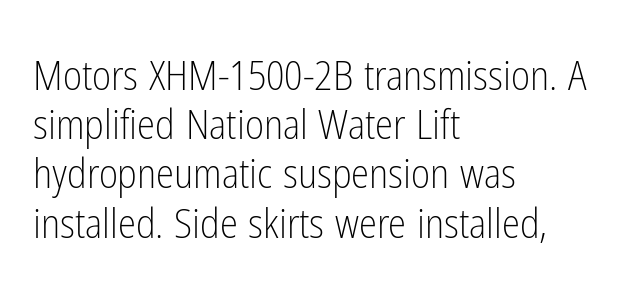
The image shows 41 px light, condensed sans-serif type, upright; set left-aligned, line spacing 1.2x, normal letter spacing, not underlined; low stroke contrast and a medium x-height.
